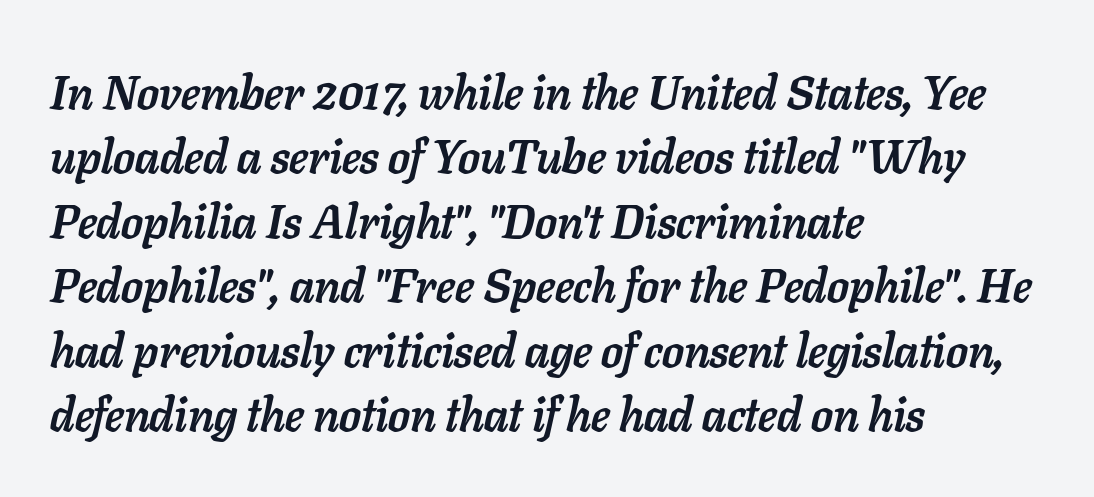
Q: Is the text bold? A: Yes.
Q: Is the text italic (slanted)? A: Yes, it leans right by about 11 degrees.
Q: Is the text underlined? A: No.
Q: How is the paragraph aligned? A: Left-aligned.
Q: Is the spacing between letters normal or unusually wide? A: Normal.
Q: Is the spacing between lines tight, normal or loose? A: Normal.
Q: Width (condensed, normal, or wide)? A: Normal.
Q: Stroke contrast? A: Low.
Q: x-height? A: Medium.
Q: Monospaced? A: No.
